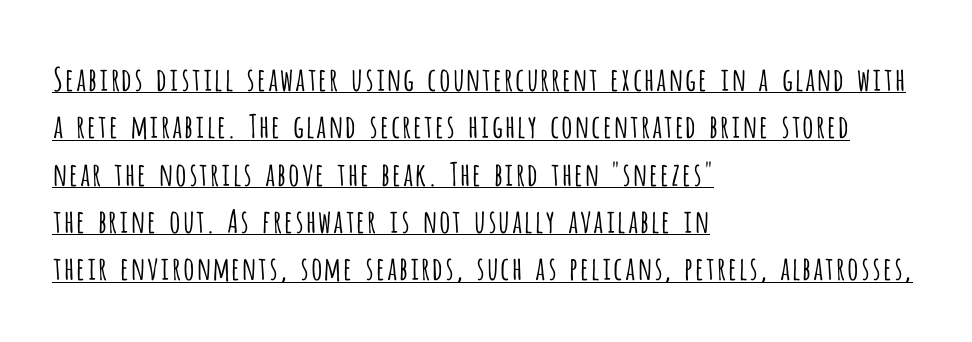
The image shows 32 px light, condensed sans-serif type, upright; set left-aligned, normal line spacing (1.48x), normal letter spacing, underlined; low stroke contrast and a large x-height.
